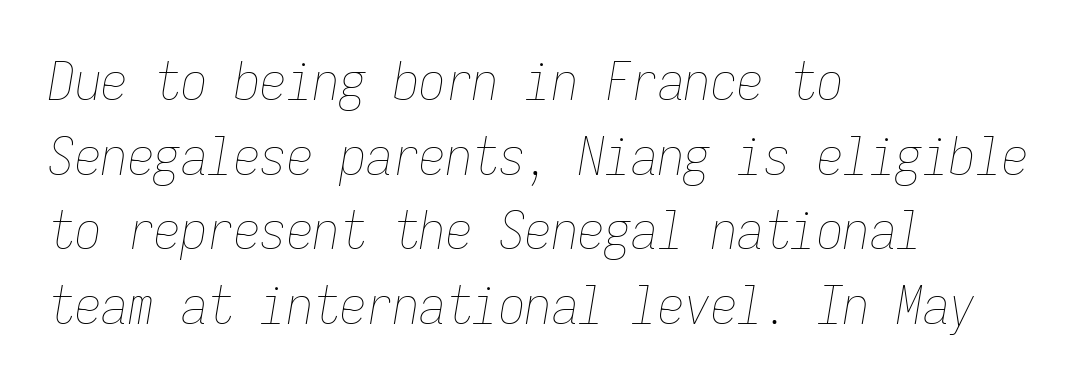
The rag falls on the right side of this text block. The passage shown is typed in a monospace face where columns stay perfectly aligned. Nobody drew a line under any word here. Reading down the column, the eye jumps a familiar distance to each next line.
